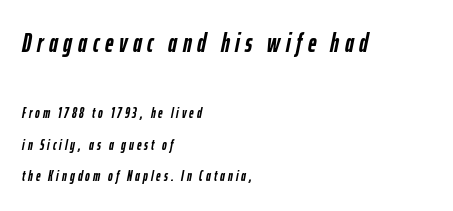
The image shows 26 px bold type, italic (leaning right); set left-aligned, loose line spacing (2.27x), unusually wide letter spacing (+0.22 em), not underlined; the first (top) block is 1.86x larger.
